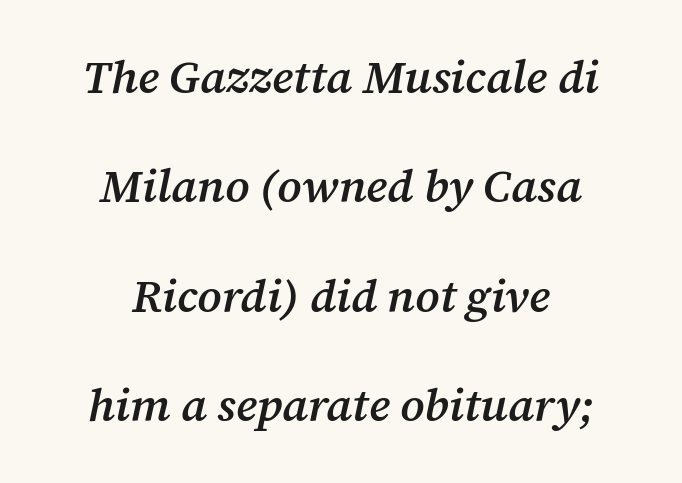
When letters slant like this, we call the style italic. The line texture is even and compact thanks to regular tracking. To sum up the face: it has serifs. Bare-footed words on every line. Each letter keeps its own natural width here, so spacing adapts to shape.
